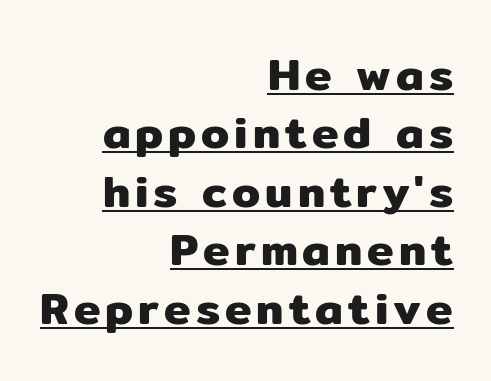
Q: Is the text italic (slanted)? A: No, it is upright.
Q: Is the typeface a serif or a sans-serif typeface? A: Sans-serif.
Q: Is the text underlined? A: Yes.
Q: How is the paragraph aligned? A: Right-aligned.
Q: Is the spacing between lines tight, normal or loose? A: Normal.
Q: Width (condensed, normal, or wide)? A: Normal.
Q: Stroke contrast? A: Low.
Q: x-height? A: Medium.
Q: Monospaced? A: No.
